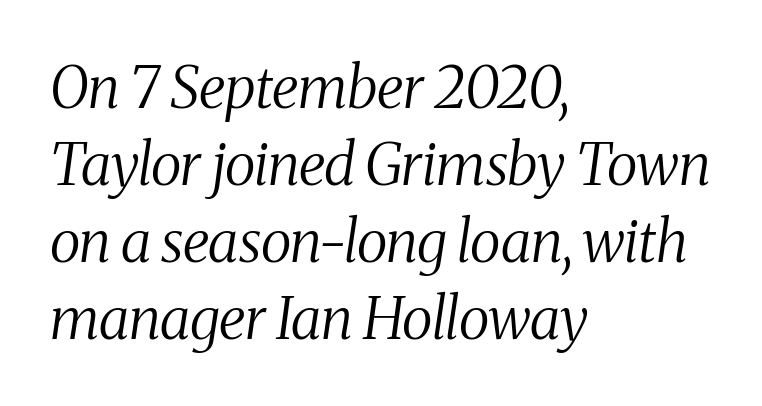
{"serif": "yes", "italic": "yes", "lean": "right", "slant_degrees": 8, "bold": "no", "weight": "regular", "width": "condensed", "stroke_contrast": "medium", "x_height": "medium", "monospaced": "no", "underline": "no", "align": "left", "line_spacing": "normal", "line_spacing_ratio": 1.33, "letter_spacing": "normal", "letter_spacing_em": 0.0, "glyph_px": 58}
